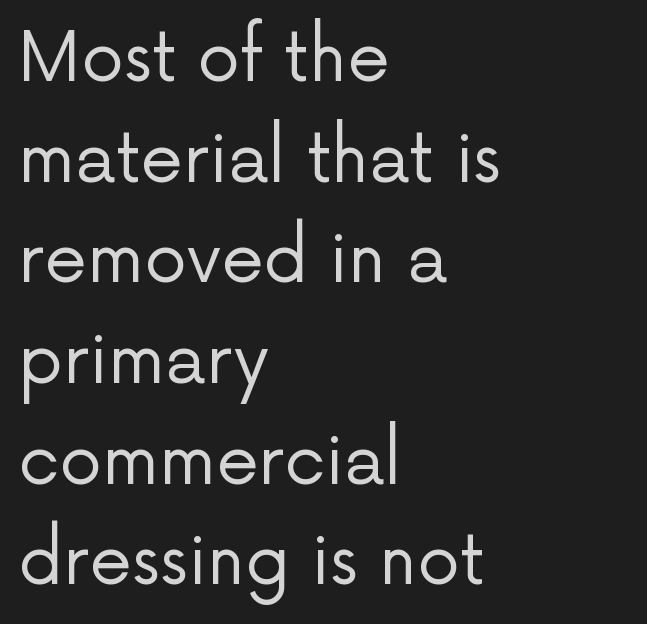
{"serif": "no", "italic": "no", "bold": "no", "weight": "regular", "width": "normal", "stroke_contrast": "low", "x_height": "medium", "monospaced": "no", "underline": "no", "align": "left", "line_spacing": "normal", "line_spacing_ratio": 1.48, "letter_spacing": "normal", "letter_spacing_em": 0.0, "glyph_px": 68}
